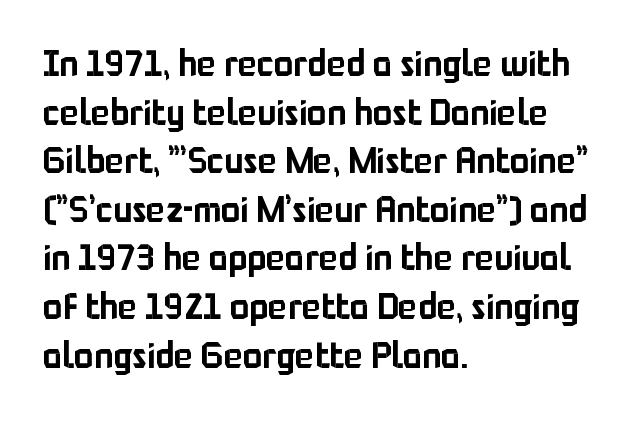
The image shows 36 px sans-serif type, upright; set left-aligned, normal line spacing (1.35x), normal letter spacing, not underlined; low stroke contrast and a medium x-height.
